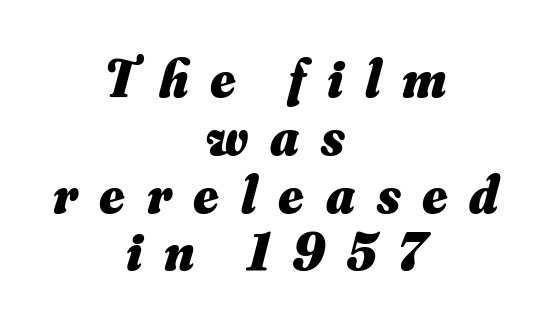
{"italic": "yes", "lean": "right", "slant_degrees": 16, "bold": "yes", "weight": "heavy", "width": "normal", "stroke_contrast": "medium", "x_height": "small", "monospaced": "no", "underline": "no", "align": "center", "line_spacing": "tight", "line_spacing_ratio": 1.09, "letter_spacing": "wide", "letter_spacing_em": 0.41, "glyph_px": 53}
